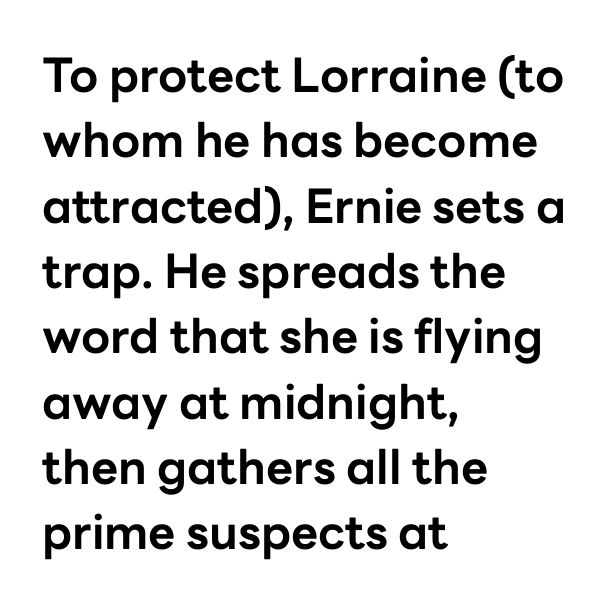
{"serif": "no", "italic": "no", "bold": "yes", "weight": "bold", "width": "normal", "stroke_contrast": "low", "x_height": "medium", "monospaced": "no", "underline": "no", "align": "left", "line_spacing": "normal", "line_spacing_ratio": 1.39, "letter_spacing": "normal", "letter_spacing_em": 0.0, "glyph_px": 47}
